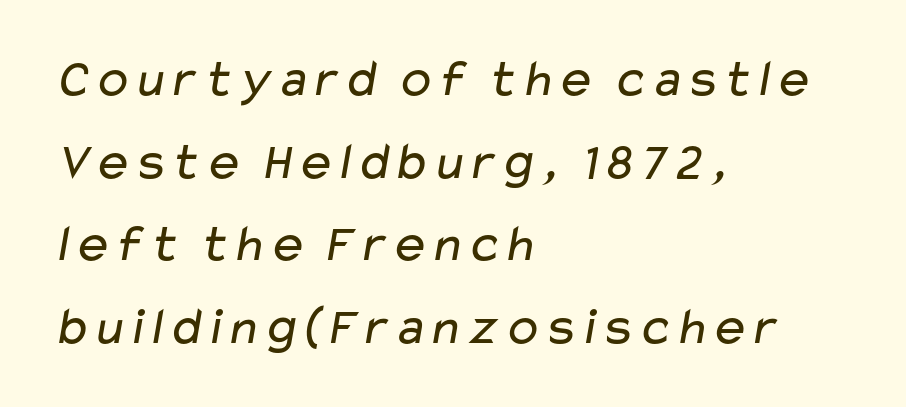
{"serif": "no", "bold": "no", "weight": "regular", "width": "wide", "stroke_contrast": "low", "x_height": "medium", "monospaced": "no", "underline": "no", "align": "left", "line_spacing": "normal", "line_spacing_ratio": 1.56, "letter_spacing": "normal", "letter_spacing_em": 0.0, "glyph_px": 53}
